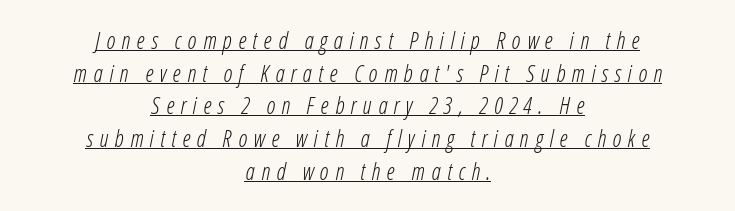
Q: Is the text bold? A: No.
Q: Is the text italic (slanted)? A: Yes, it leans right by about 12 degrees.
Q: Is the text underlined? A: Yes.
Q: How is the paragraph aligned? A: Centered.
Q: Is the spacing between letters normal or unusually wide? A: Unusually wide.
Q: Is the spacing between lines tight, normal or loose? A: Normal.
